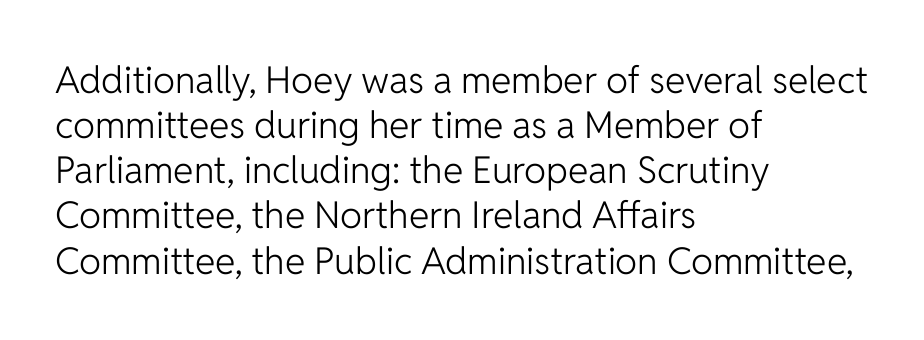
The image shows 37 px light sans-serif type, upright; set left-aligned, line spacing 1.22x, normal letter spacing, not underlined; low stroke contrast and a medium x-height.
